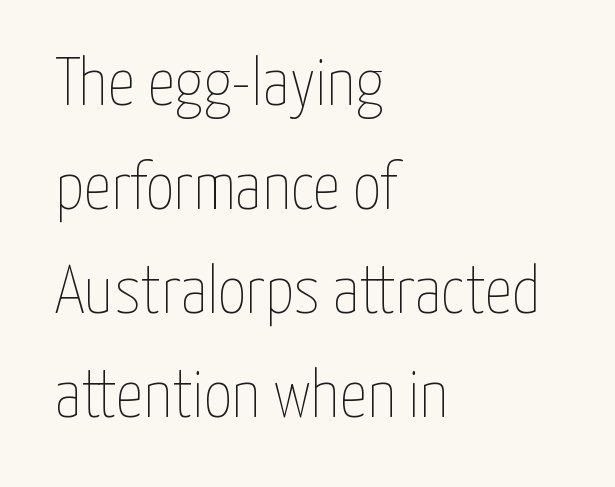
The image shows 68 px thin, condensed type, upright; set left-aligned, normal line spacing (1.53x), normal letter spacing, not underlined; low stroke contrast and a medium x-height.
